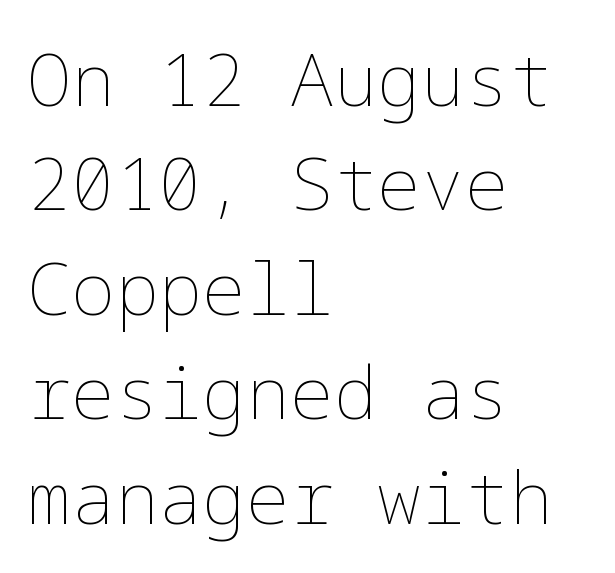
Q: Is the text bold? A: No.
Q: Is the text italic (slanted)? A: No, it is upright.
Q: Is the text underlined? A: No.
Q: How is the paragraph aligned? A: Left-aligned.
Q: Is the spacing between letters normal or unusually wide? A: Normal.
Q: Is the spacing between lines tight, normal or loose? A: Normal.
Q: Width (condensed, normal, or wide)? A: Normal.
Q: Stroke contrast? A: Low.
Q: x-height? A: Medium.
